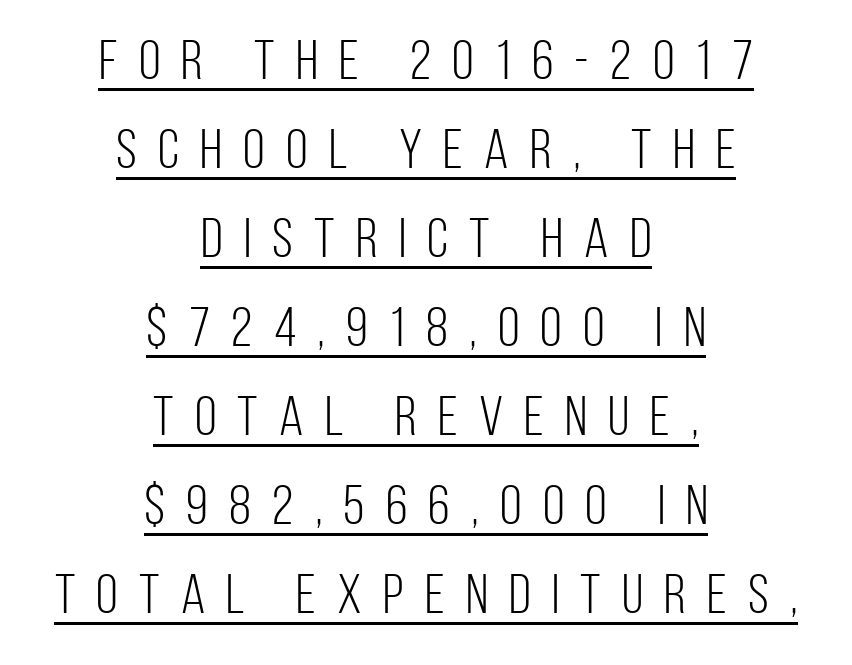
Q: Is the text bold? A: No.
Q: Is the text italic (slanted)? A: No, it is upright.
Q: Is the typeface a serif or a sans-serif typeface? A: Sans-serif.
Q: Is the text underlined? A: Yes.
Q: How is the paragraph aligned? A: Centered.
Q: Is the spacing between letters normal or unusually wide? A: Unusually wide.
Q: Is the spacing between lines tight, normal or loose? A: Normal.
Q: Width (condensed, normal, or wide)? A: Condensed.
Q: Stroke contrast? A: Low.
Q: x-height? A: Large.
Q: Monospaced? A: No.
